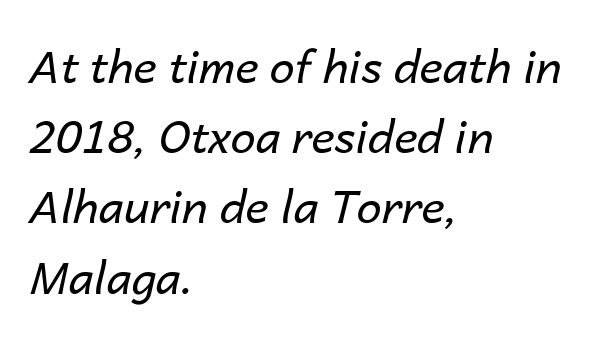
Q: Is the text bold? A: No.
Q: Is the text italic (slanted)? A: Yes, it leans right by about 14 degrees.
Q: Is the text underlined? A: No.
Q: How is the paragraph aligned? A: Left-aligned.
Q: Is the spacing between letters normal or unusually wide? A: Normal.
Q: Is the spacing between lines tight, normal or loose? A: Normal.
Q: Width (condensed, normal, or wide)? A: Normal.
Q: Stroke contrast? A: Low.
Q: x-height? A: Medium.
Q: Monospaced? A: No.
